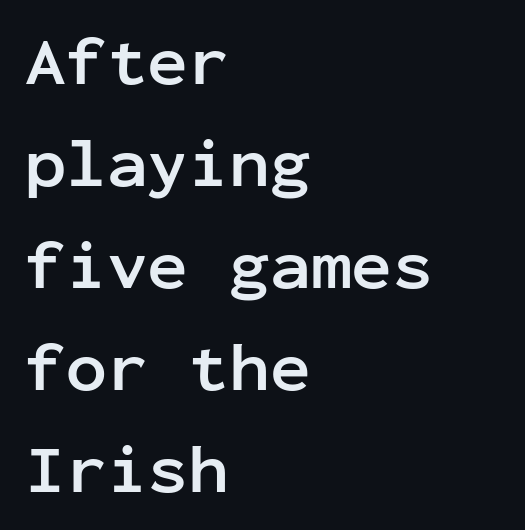
{"serif": "no", "italic": "no", "bold": "yes", "weight": "semibold", "width": "normal", "stroke_contrast": "low", "x_height": "medium", "monospaced": "yes", "underline": "no", "align": "left", "line_spacing": "normal", "line_spacing_ratio": 1.5, "letter_spacing": "normal", "letter_spacing_em": 0.0, "glyph_px": 68}
